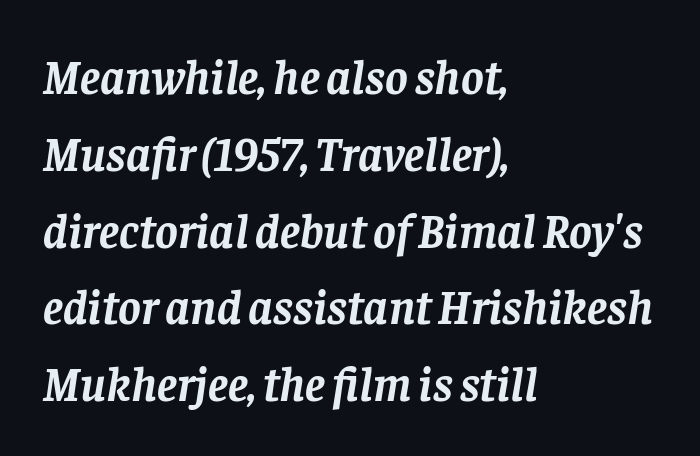
Note the varied advance widths — an 'i' is clearly narrower than an 'm'. The face used here has the dense, thick strokes of a bold. A classic flush-left, rag-right setting is used for this passage. Yep, that's italic — everything's leaning. Beneath every word, the page is bare. Here the glyphs are tracked normally, forming tight word shapes.
